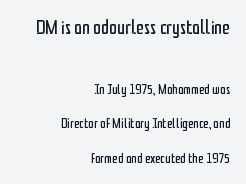
This is the regular roman posture of the typeface. The lines are quadded right. The area under the type is left untouched. The upper block of text is set noticeably larger than the block beneath it. The face looks like a standard text weight, possibly lighter.
